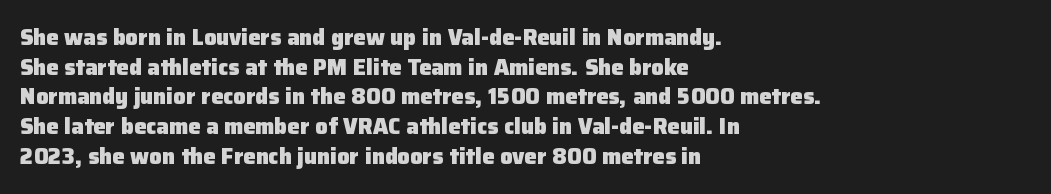
The image shows 22 px bold type, upright; set left-aligned, normal line spacing (1.35x), normal letter spacing, not underlined.
